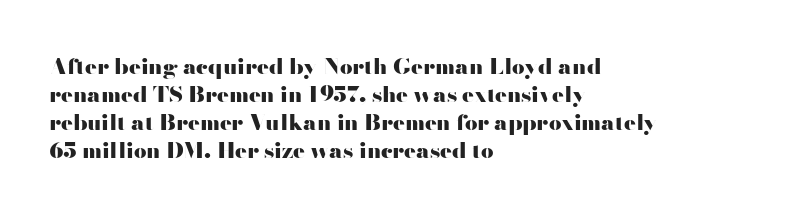
The image shows 22 px bold type, upright; set left-aligned, normal line spacing (1.27x), normal letter spacing, not underlined.
